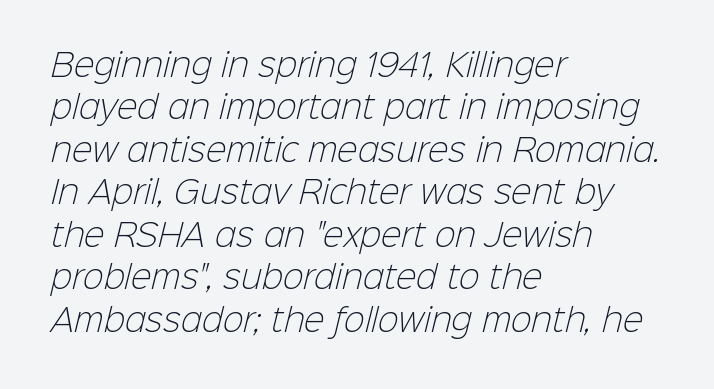
Bare-footed words on every line. The lines sit at an ordinary, default distance from one another. Each letter keeps its own natural width here, so spacing adapts to shape. The characters display no serif detailing; their extremities are plain. Caption: multi-line text, flush left, ragged right. Here the glyphs are tracked normally, forming tight word shapes.
